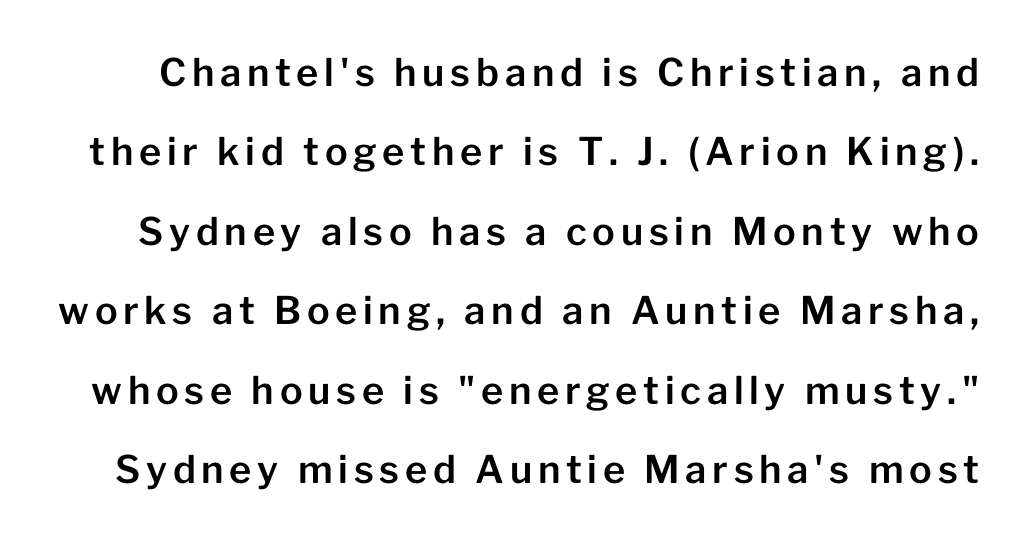
{"serif": "no", "italic": "no", "width": "normal", "stroke_contrast": "low", "x_height": "medium", "monospaced": "no", "underline": "no", "line_spacing": "loose", "line_spacing_ratio": 2.09, "glyph_px": 38}
